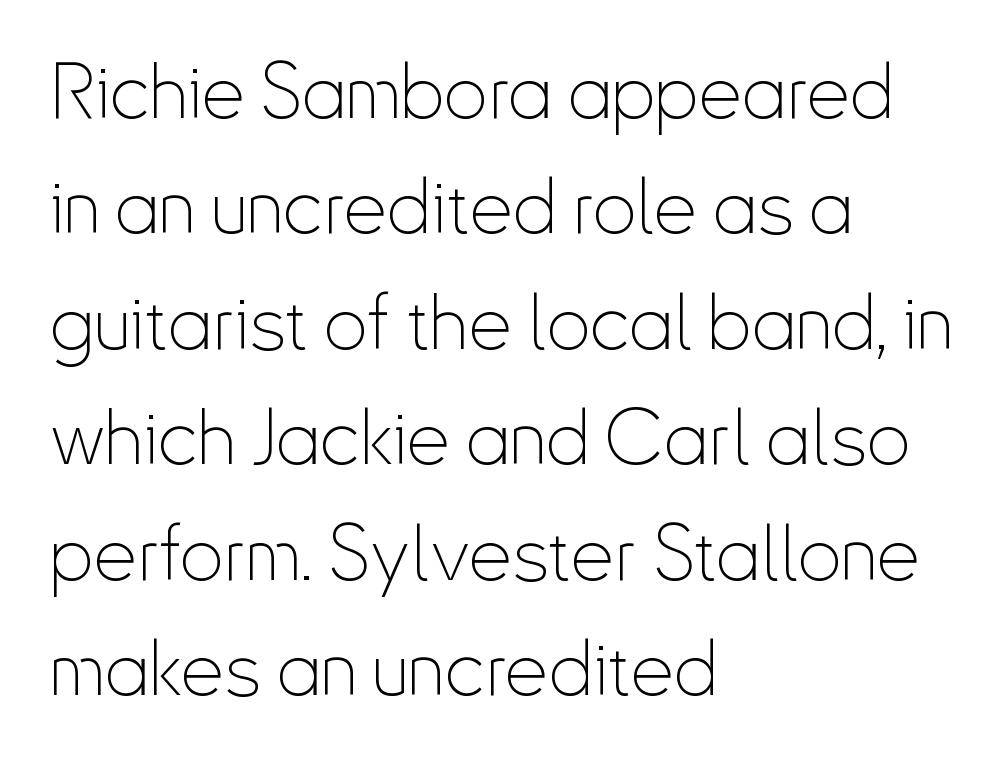
{"serif": "no", "italic": "no", "bold": "no", "weight": "thin", "width": "condensed", "stroke_contrast": "low", "x_height": "small", "monospaced": "no", "underline": "no", "align": "left", "line_spacing": "normal", "line_spacing_ratio": 1.5, "letter_spacing": "normal", "letter_spacing_em": 0.0, "glyph_px": 77}
